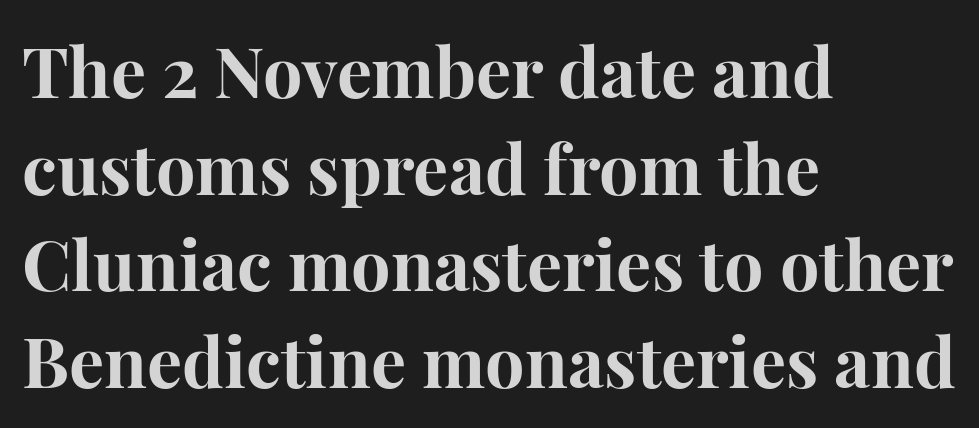
Do the characters align in a grid? No, the font is proportional. Do the letters lean? They stand straight. Bare-footed words on every line. Is there much room between lines? A standard amount, neither cramped nor airy. The type family on display is of the serif kind.
